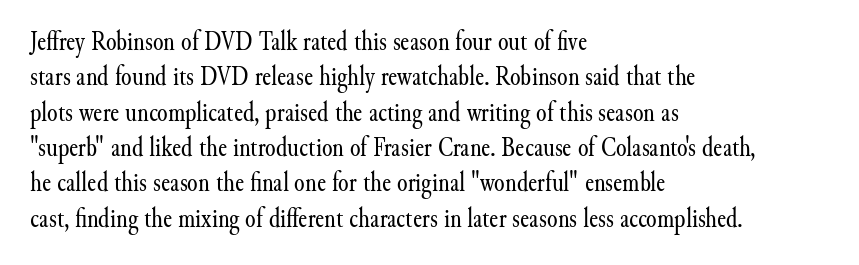
Q: Is the text bold? A: No.
Q: Is the text italic (slanted)? A: No, it is upright.
Q: Is the text underlined? A: No.
Q: How is the paragraph aligned? A: Left-aligned.
Q: Is the spacing between letters normal or unusually wide? A: Normal.
Q: Is the spacing between lines tight, normal or loose? A: Normal.
